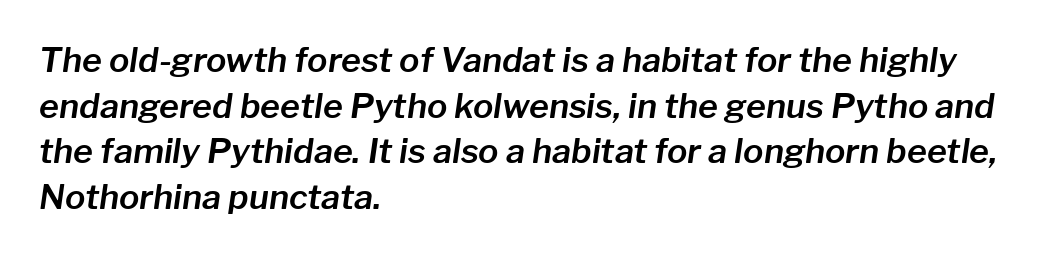
Each row of text sits above clean, open space. Spacing between characters is what you'd get straight out of the box. Caption: multi-line text, flush left, ragged right. Each letter keeps its own natural width here, so spacing adapts to shape. Summary of vertical rhythm: regular, with standard interline spacing. Quick note: italic.
